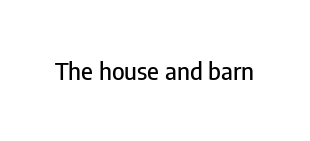
The image shows 24 px text type, upright; set normal letter spacing, not underlined.
